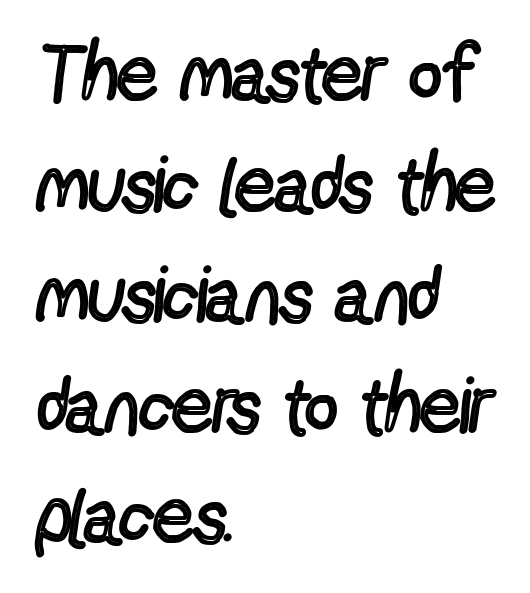
Q: Is the text bold? A: No.
Q: Is the typeface a serif or a sans-serif typeface? A: Sans-serif.
Q: Is the text underlined? A: No.
Q: How is the paragraph aligned? A: Left-aligned.
Q: Is the spacing between letters normal or unusually wide? A: Normal.
Q: Is the spacing between lines tight, normal or loose? A: Normal.
Q: Width (condensed, normal, or wide)? A: Condensed.
Q: x-height? A: Medium.
Q: Monospaced? A: No.
